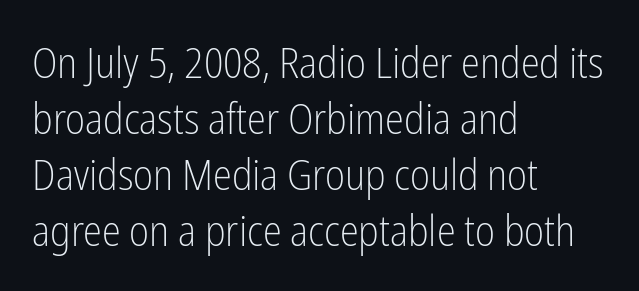
Q: Is the text bold? A: No.
Q: Is the text italic (slanted)? A: No, it is upright.
Q: Is the typeface a serif or a sans-serif typeface? A: Sans-serif.
Q: Is the text underlined? A: No.
Q: How is the paragraph aligned? A: Left-aligned.
Q: Is the spacing between letters normal or unusually wide? A: Normal.
Q: Is the spacing between lines tight, normal or loose? A: Normal.
Q: Width (condensed, normal, or wide)? A: Condensed.
Q: Stroke contrast? A: Low.
Q: x-height? A: Medium.
Q: Monospaced? A: No.
